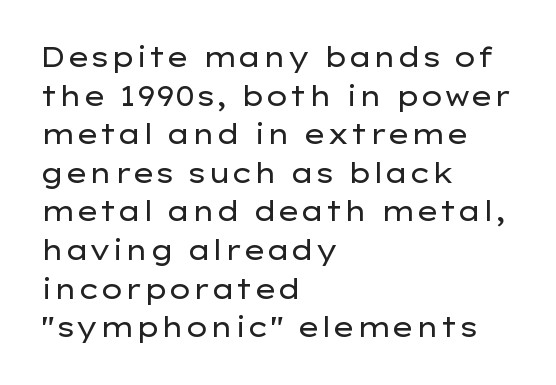
The image shows 27 px text type, upright; set left-aligned, normal line spacing (1.43x), normal letter spacing, not underlined.
